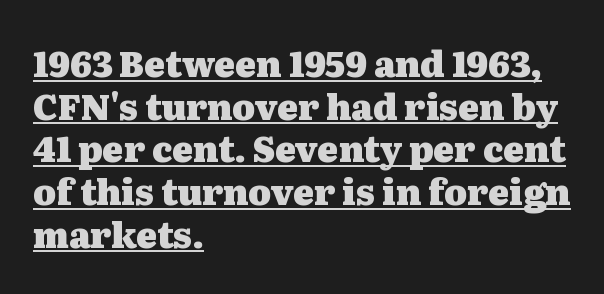
{"serif": "yes", "italic": "no", "bold": "yes", "weight": "heavy", "width": "wide", "stroke_contrast": "medium", "x_height": "medium", "monospaced": "no", "underline": "yes", "align": "left", "line_spacing_ratio": 1.22, "letter_spacing": "normal", "letter_spacing_em": 0.0, "glyph_px": 35}
